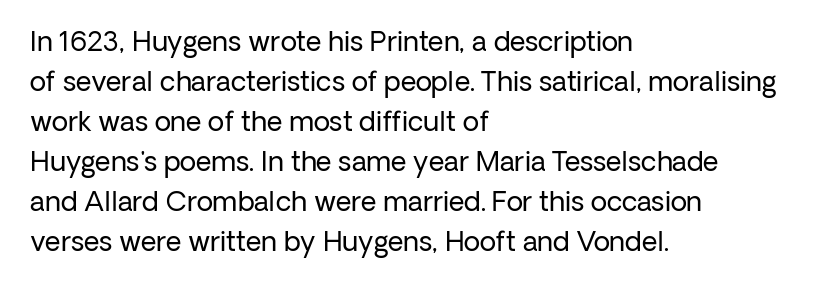
Italic: no, the glyphs are upright roman. Observe the ordinary spacing: letters are neighbours, not strangers. Line spacing here is normal. The zone under the glyphs is completely vacant. These lines stack with their left ends in a neat column.
